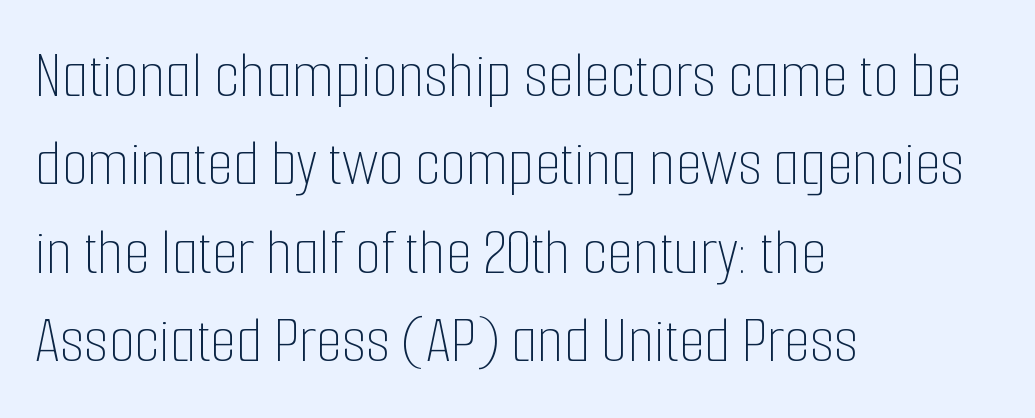
{"italic": "no", "bold": "no", "weight": "thin", "width": "condensed", "stroke_contrast": "low", "x_height": "medium", "monospaced": "no", "underline": "no", "align": "left", "line_spacing": "normal", "line_spacing_ratio": 1.32, "letter_spacing": "normal", "letter_spacing_em": 0.0, "glyph_px": 67}
